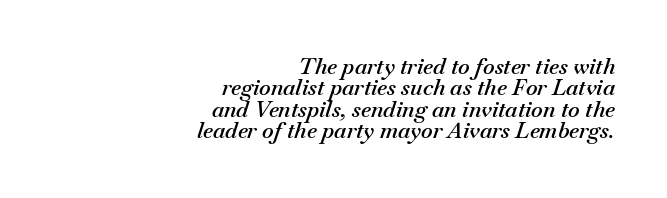
{"italic": "yes", "lean": "right", "slant_degrees": 18, "bold": "semi", "underline": "no", "align": "right", "line_spacing": "tight", "line_spacing_ratio": 0.97, "letter_spacing": "normal", "letter_spacing_em": 0.0, "glyph_px": 22}
